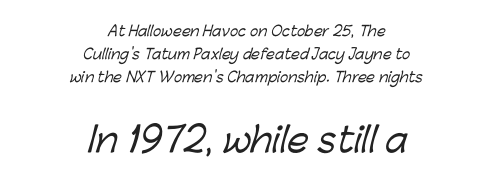
Q: Is the typeface a serif or a sans-serif typeface? A: Sans-serif.
Q: Is the text underlined? A: No.
Q: How is the paragraph aligned? A: Centered.
Q: Is the spacing between letters normal or unusually wide? A: Normal.
Q: Is the spacing between lines tight, normal or loose? A: Normal.
Q: Which block of text is set in a larger size, the first (top) or the second (bottom)? A: The second (bottom) one.
Q: Width (condensed, normal, or wide)? A: Normal.
Q: Stroke contrast? A: Low.
Q: x-height? A: Medium.
Q: Monospaced? A: No.
